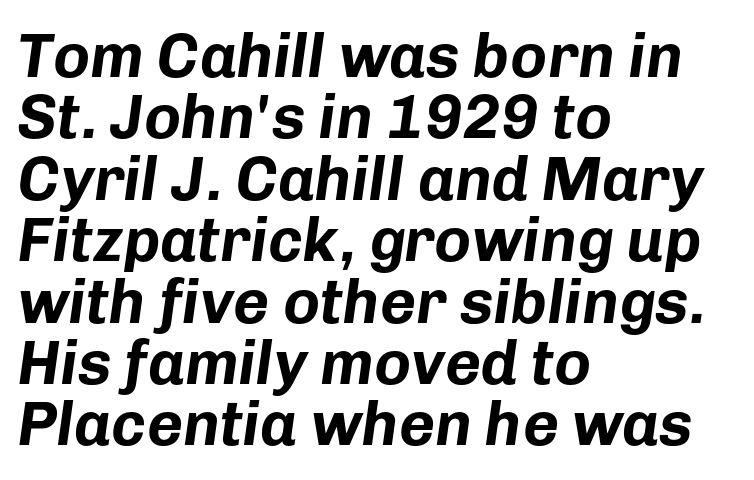
The image shows 62 px bold type, italic (leaning right); set left-aligned, tight line spacing (0.99x), normal letter spacing, not underlined; low stroke contrast and a medium x-height.
